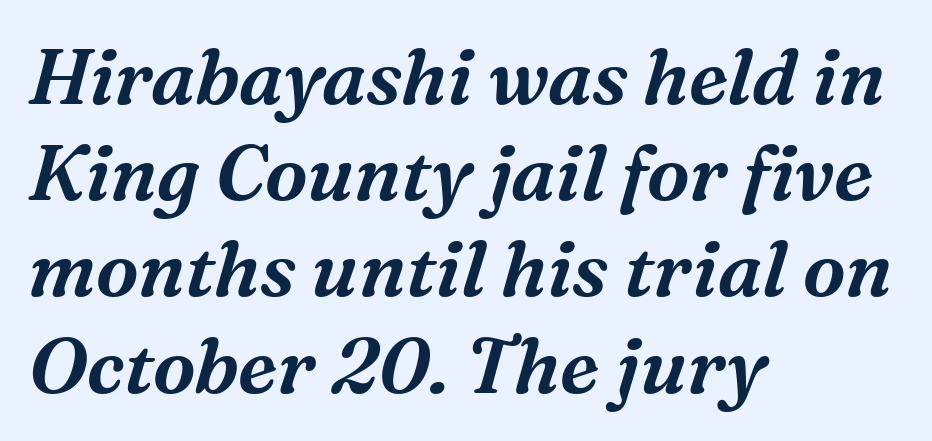
Q: Is the text italic (slanted)? A: Yes, it leans right by about 16 degrees.
Q: Is the typeface a serif or a sans-serif typeface? A: Serif.
Q: Is the text underlined? A: No.
Q: How is the paragraph aligned? A: Left-aligned.
Q: Is the spacing between letters normal or unusually wide? A: Normal.
Q: Is the spacing between lines tight, normal or loose? A: Normal.
Q: Width (condensed, normal, or wide)? A: Normal.
Q: Stroke contrast? A: Medium.
Q: x-height? A: Medium.
Q: Monospaced? A: No.
